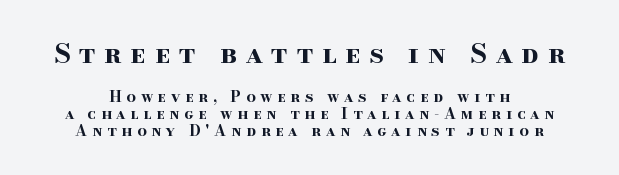
Q: Is the text bold? A: Yes.
Q: Is the text italic (slanted)? A: No, it is upright.
Q: Is the text underlined? A: No.
Q: How is the paragraph aligned? A: Centered.
Q: Is the spacing between letters normal or unusually wide? A: Unusually wide.
Q: Is the spacing between lines tight, normal or loose? A: Tight.
Q: Which block of text is set in a larger size, the first (top) or the second (bottom)? A: The first (top) one.
